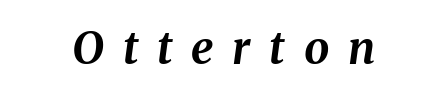
The image shows 45 px bold type, italic (leaning right); set centered, unusually wide letter spacing (+0.42 em), not underlined; medium stroke contrast and a medium x-height.
